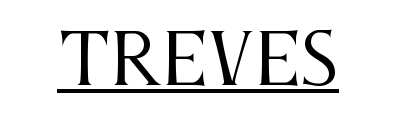
The image shows 69 px regular-weight, condensed serif type, upright; set normal letter spacing, underlined; medium stroke contrast and a large x-height.
